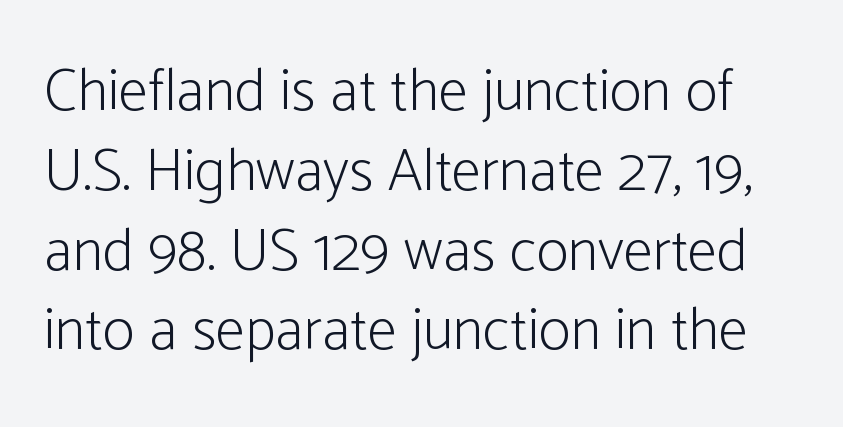
The image shows 60 px light, condensed sans-serif type, upright; set normal line spacing (1.33x), normal letter spacing, not underlined; low stroke contrast and a medium x-height.
